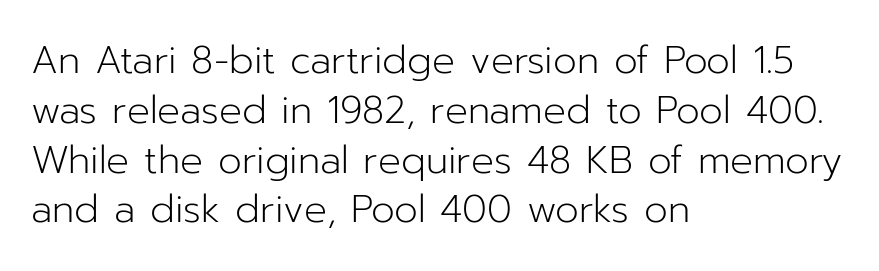
Q: Is the text bold? A: No.
Q: Is the text italic (slanted)? A: No, it is upright.
Q: Is the typeface a serif or a sans-serif typeface? A: Sans-serif.
Q: Is the text underlined? A: No.
Q: How is the paragraph aligned? A: Left-aligned.
Q: Is the spacing between letters normal or unusually wide? A: Normal.
Q: Is the spacing between lines tight, normal or loose? A: Normal.
Q: Width (condensed, normal, or wide)? A: Normal.
Q: Stroke contrast? A: Low.
Q: x-height? A: Medium.
Q: Monospaced? A: No.
